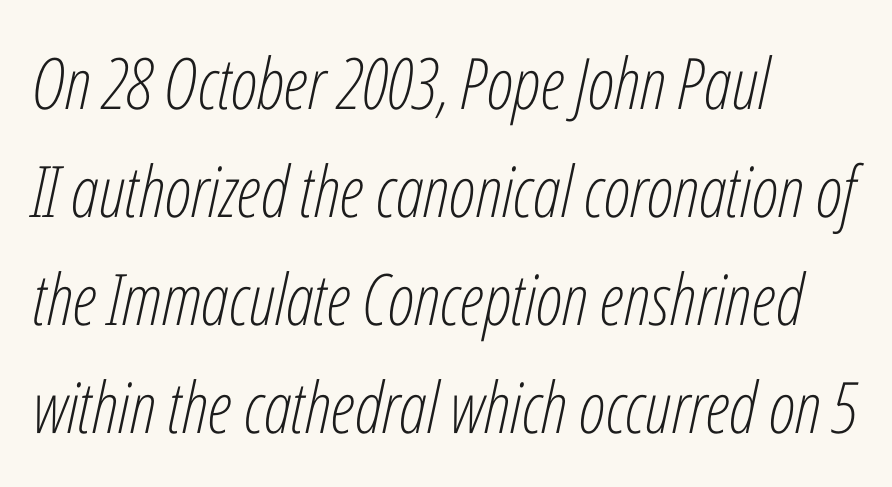
{"italic": "yes", "lean": "right", "slant_degrees": 12, "bold": "no", "weight": "light", "width": "condensed", "stroke_contrast": "low", "x_height": "medium", "monospaced": "no", "underline": "no", "align": "left", "line_spacing": "normal", "line_spacing_ratio": 1.52, "letter_spacing": "normal", "letter_spacing_em": 0.0, "glyph_px": 71}
